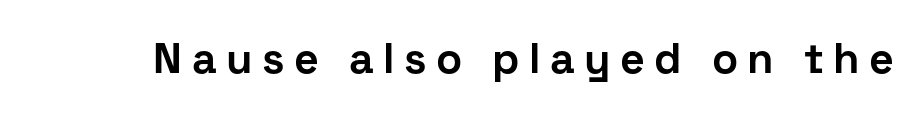
The image shows 43 px bold sans-serif type, upright; set unusually wide letter spacing (+0.22 em), not underlined; low stroke contrast and a medium x-height.
